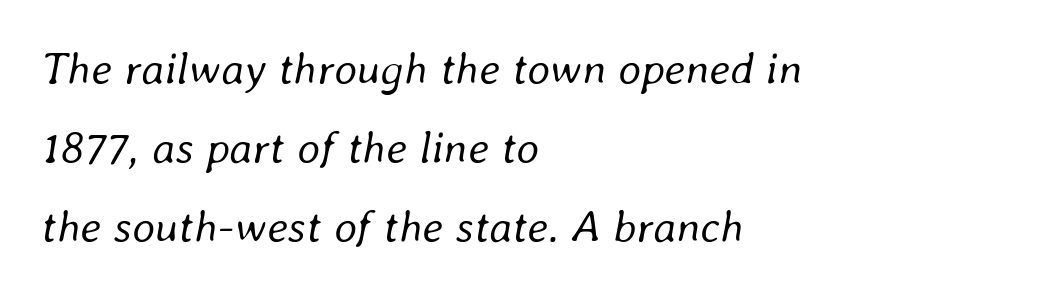
{"italic": "yes", "lean": "right", "slant_degrees": 8, "bold": "no", "weight": "regular", "width": "normal", "stroke_contrast": "low", "x_height": "medium", "monospaced": "no", "underline": "no", "align": "left", "line_spacing_ratio": 1.76, "letter_spacing": "normal", "letter_spacing_em": 0.0, "glyph_px": 45}
